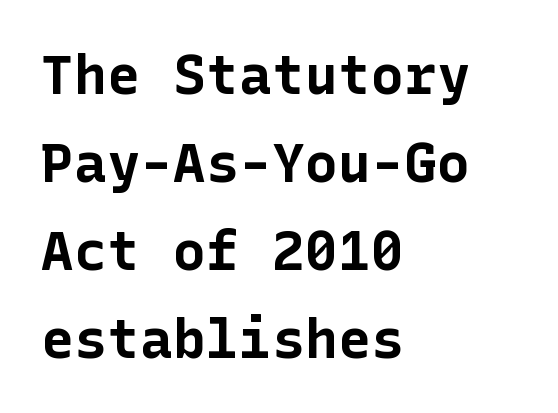
Q: Is the text bold? A: Yes.
Q: Is the text italic (slanted)? A: No, it is upright.
Q: Is the typeface a serif or a sans-serif typeface? A: Sans-serif.
Q: Is the text underlined? A: No.
Q: How is the paragraph aligned? A: Left-aligned.
Q: Is the spacing between letters normal or unusually wide? A: Normal.
Q: Is the spacing between lines tight, normal or loose? A: Normal.
Q: Width (condensed, normal, or wide)? A: Normal.
Q: Stroke contrast? A: Low.
Q: x-height? A: Medium.
